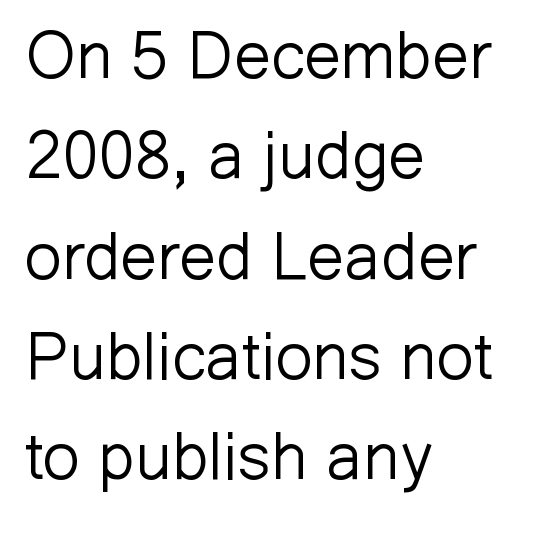
{"serif": "no", "italic": "no", "bold": "no", "weight": "light", "width": "normal", "stroke_contrast": "low", "x_height": "medium", "monospaced": "no", "underline": "no", "align": "left", "line_spacing": "normal", "line_spacing_ratio": 1.52, "letter_spacing": "normal", "letter_spacing_em": 0.0, "glyph_px": 66}
